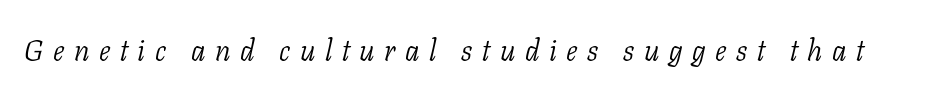
The area under the type is left untouched. Observe the wide spacing: letters keep a clear distance from each other. The rendering uses natural spacing where letterforms have individual widths. Is the type slanted? Yes — the strokes lean at a clear angle.
